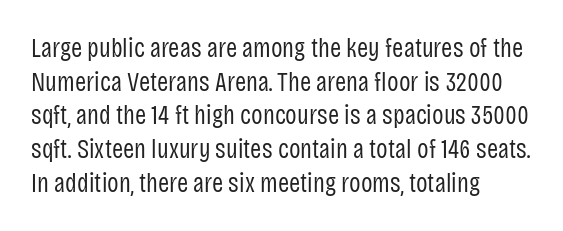
Whoever set this chose a conventional vertical rhythm. Each stroke keeps to a modest, everyday thickness or less. Is there any slant? The stems are plumb. Any mark beneath the type? The region is blank. Horizontal alignment here is leftward, the default for most running prose.
